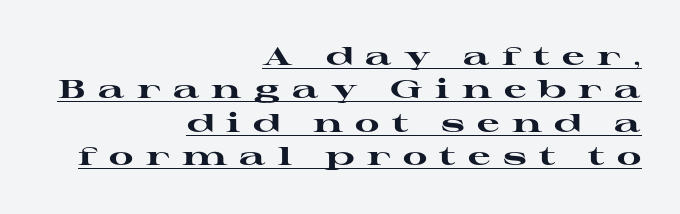
A rule runs beneath these lines of type. A typesetter would mark this as roman, not italic. Honestly, the letter spacing is so wide it's the main thing you notice. All the whitespace from short lines collects on the left. The lines sit at an ordinary, default distance from one another. These lines carry a lot of weight — the face is fully bold.
